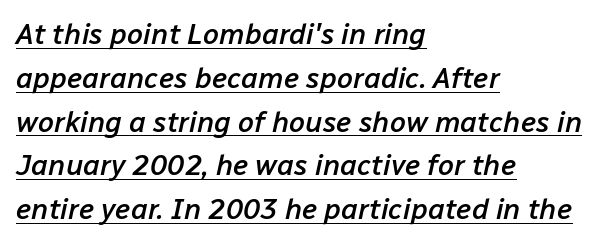
Q: Is the text bold? A: Semi-bold.
Q: Is the text italic (slanted)? A: Yes, it leans right by about 12 degrees.
Q: Is the text underlined? A: Yes.
Q: How is the paragraph aligned? A: Left-aligned.
Q: Is the spacing between letters normal or unusually wide? A: Normal.
Q: Is the spacing between lines tight, normal or loose? A: Normal.
Q: Width (condensed, normal, or wide)? A: Normal.
Q: Stroke contrast? A: Low.
Q: x-height? A: Medium.
Q: Monospaced? A: No.
